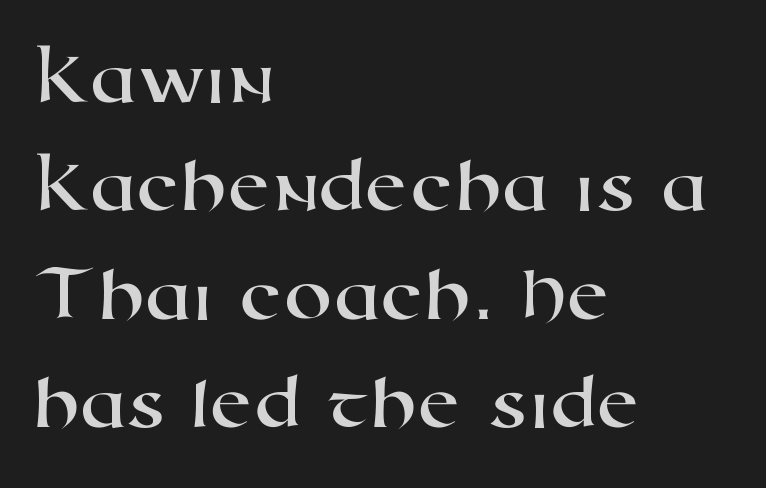
The image shows 78 px wide sans-serif type; set left-aligned, normal line spacing (1.39x), normal letter spacing, not underlined; high stroke contrast and a medium x-height.
